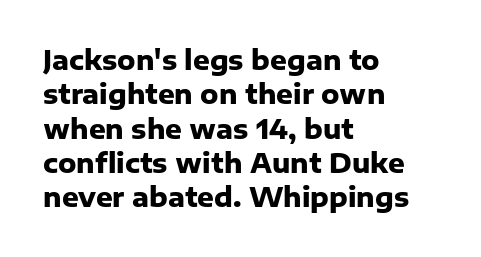
Q: Is the text bold? A: Yes.
Q: Is the text italic (slanted)? A: No, it is upright.
Q: Is the text underlined? A: No.
Q: How is the paragraph aligned? A: Left-aligned.
Q: Is the spacing between letters normal or unusually wide? A: Normal.
Q: Is the spacing between lines tight, normal or loose? A: Normal.
